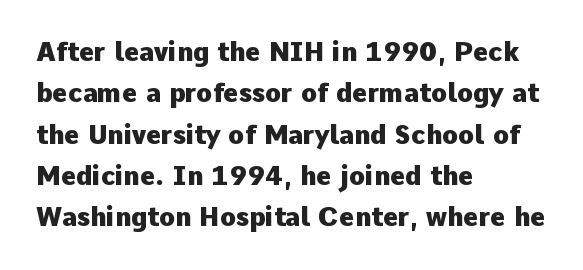
Descenders are the only things crossing below the line. Honestly, the row spacing looks completely unremarkable. The font is running at its bold setting. Inter-character spacing is left at the font's built-in metrics. Vertical strokes here are truly vertical.
